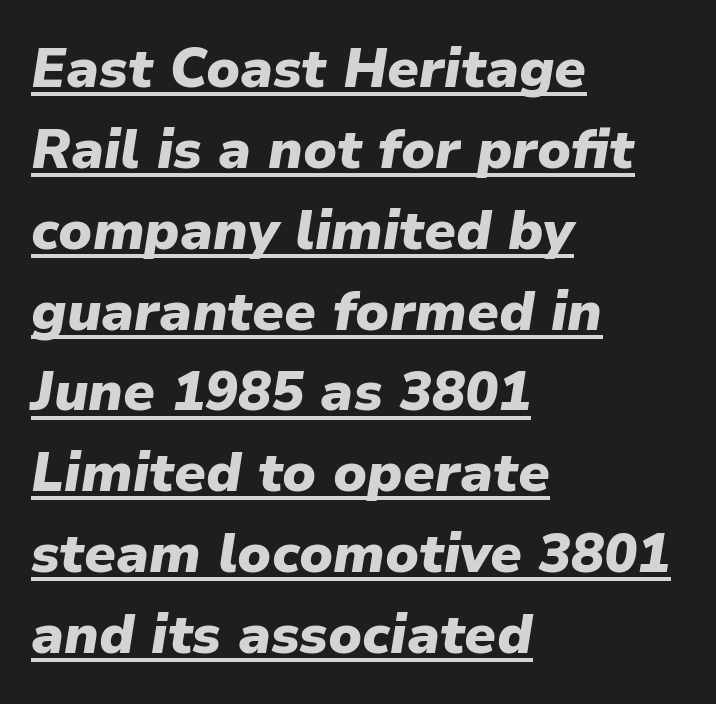
The image shows 55 px heavy type, italic (leaning right); set left-aligned, normal line spacing (1.47x), normal letter spacing, underlined; low stroke contrast and a medium x-height.
